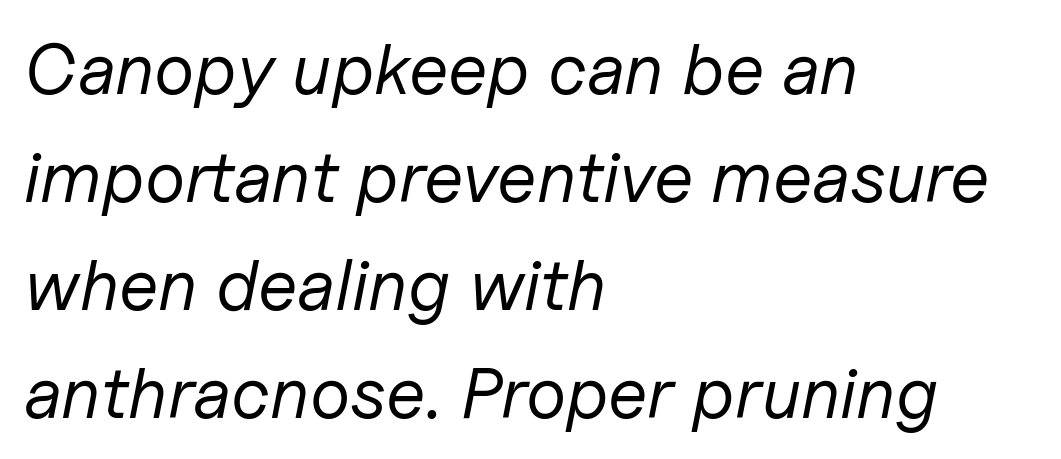
The letters are slanted; this is an italic face. Do the characters align in a grid? No, the font is proportional. The weight tops out at a normal text grade. Does extra space separate the letters? No, they use regular spacing. The rows are spaced the way most documents space them.
